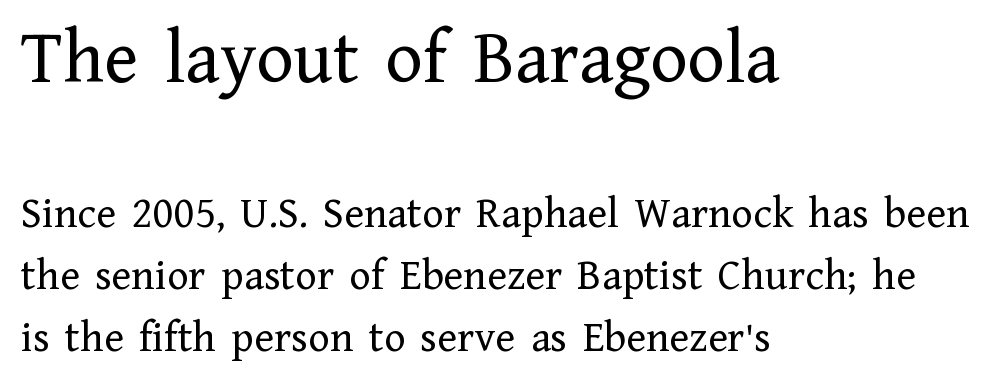
The image shows 78 px regular-weight serif type, upright; set left-aligned, normal line spacing (1.38x), normal letter spacing, not underlined; the first (top) block is 1.73x larger; low stroke contrast and a medium x-height.
